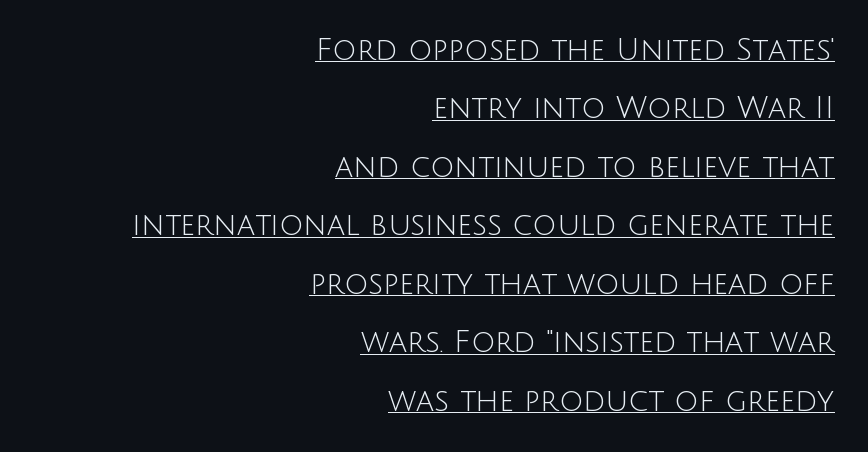
The image shows 30 px light sans-serif type, upright; set right-aligned, loose line spacing (1.95x), normal letter spacing, underlined; low stroke contrast and a large x-height.
